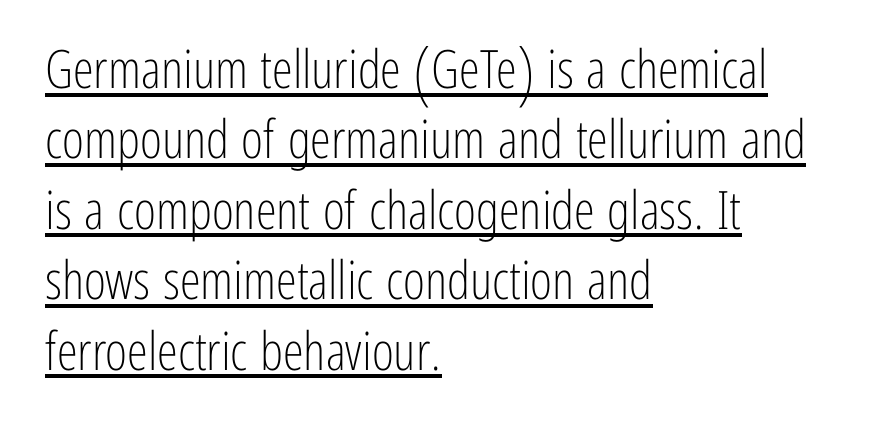
Q: Is the text bold? A: No.
Q: Is the text italic (slanted)? A: No, it is upright.
Q: Is the typeface a serif or a sans-serif typeface? A: Sans-serif.
Q: Is the text underlined? A: Yes.
Q: How is the paragraph aligned? A: Left-aligned.
Q: Is the spacing between letters normal or unusually wide? A: Normal.
Q: Is the spacing between lines tight, normal or loose? A: Normal.
Q: Width (condensed, normal, or wide)? A: Condensed.
Q: Stroke contrast? A: Low.
Q: x-height? A: Medium.
Q: Monospaced? A: No.
